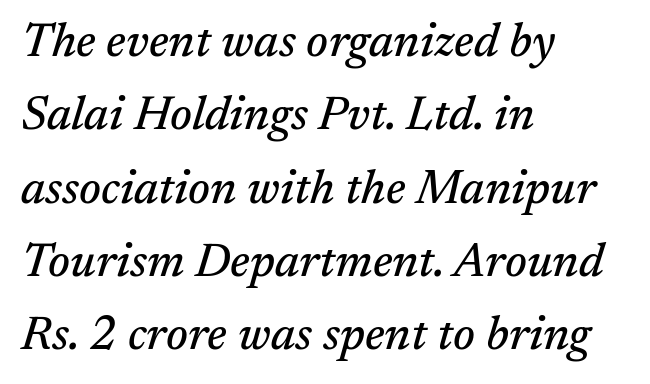
Q: Is the text italic (slanted)? A: Yes, it leans right by about 17 degrees.
Q: Is the typeface a serif or a sans-serif typeface? A: Serif.
Q: Is the text underlined? A: No.
Q: How is the paragraph aligned? A: Left-aligned.
Q: Is the spacing between letters normal or unusually wide? A: Normal.
Q: Is the spacing between lines tight, normal or loose? A: Normal.
Q: Width (condensed, normal, or wide)? A: Normal.
Q: Stroke contrast? A: Medium.
Q: x-height? A: Medium.
Q: Monospaced? A: No.
